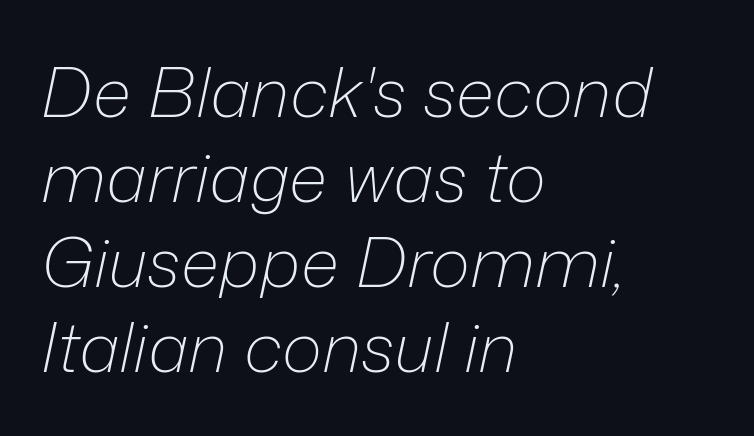
{"italic": "yes", "lean": "right", "slant_degrees": 12, "bold": "no", "weight": "light", "width": "normal", "stroke_contrast": "low", "x_height": "medium", "monospaced": "no", "underline": "no", "align": "left", "line_spacing_ratio": 1.23, "letter_spacing": "normal", "letter_spacing_em": 0.0, "glyph_px": 69}
